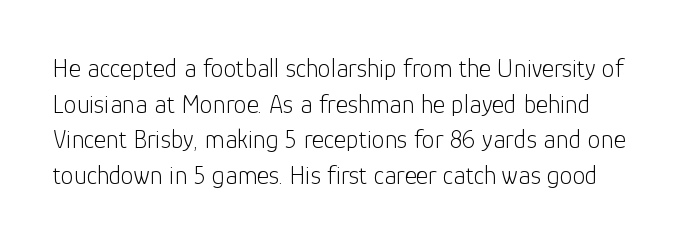
{"italic": "no", "bold": "no", "underline": "no", "line_spacing": "normal", "line_spacing_ratio": 1.37, "letter_spacing": "normal", "letter_spacing_em": 0.0, "glyph_px": 26}
